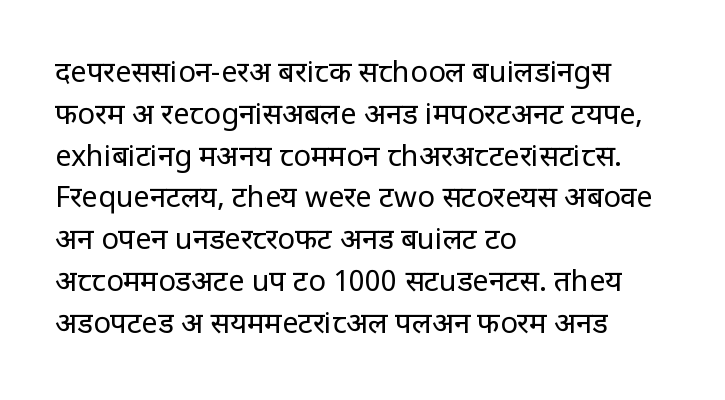
The image shows 29 px regular-weight sans-serif type, upright; set left-aligned, normal line spacing (1.44x), normal letter spacing, not underlined; low stroke contrast and a large x-height.
